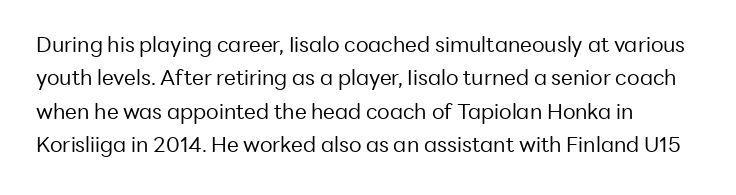
{"italic": "no", "bold": "no", "underline": "no", "align": "left", "line_spacing": "normal", "line_spacing_ratio": 1.59, "letter_spacing": "normal", "letter_spacing_em": 0.0, "glyph_px": 21}
